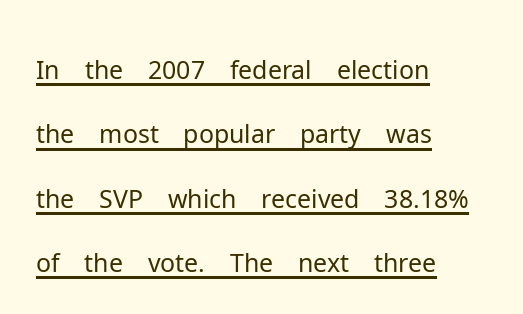
Q: Is the text bold? A: No.
Q: Is the text italic (slanted)? A: No, it is upright.
Q: Is the typeface a serif or a sans-serif typeface? A: Sans-serif.
Q: Is the text underlined? A: Yes.
Q: How is the paragraph aligned? A: Left-aligned.
Q: Is the spacing between letters normal or unusually wide? A: Normal.
Q: Is the spacing between lines tight, normal or loose? A: Normal.
Q: Width (condensed, normal, or wide)? A: Normal.
Q: Stroke contrast? A: Low.
Q: x-height? A: Medium.
Q: Monospaced? A: No.
